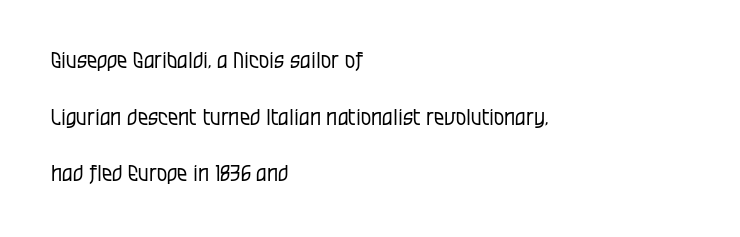
{"italic": "no", "bold": "no", "underline": "no", "align": "left", "line_spacing": "loose", "line_spacing_ratio": 2.46, "letter_spacing": "normal", "letter_spacing_em": 0.0, "glyph_px": 23}
